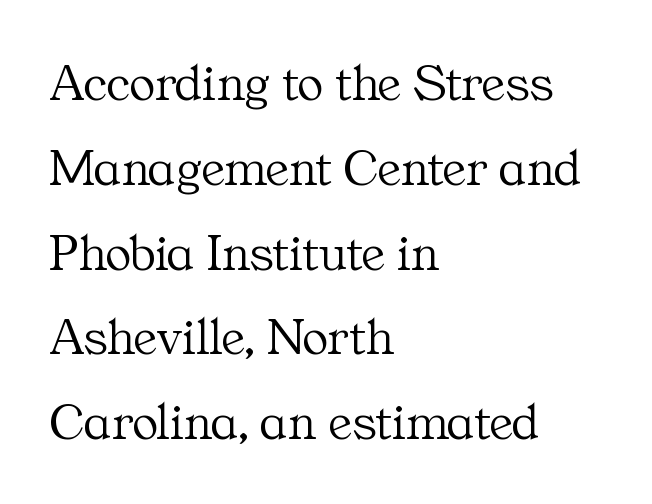
{"serif": "yes", "italic": "no", "bold": "no", "weight": "light", "width": "normal", "stroke_contrast": "medium", "x_height": "medium", "monospaced": "no", "underline": "no", "align": "left", "line_spacing": "normal", "line_spacing_ratio": 1.57, "letter_spacing": "normal", "letter_spacing_em": 0.0, "glyph_px": 54}
